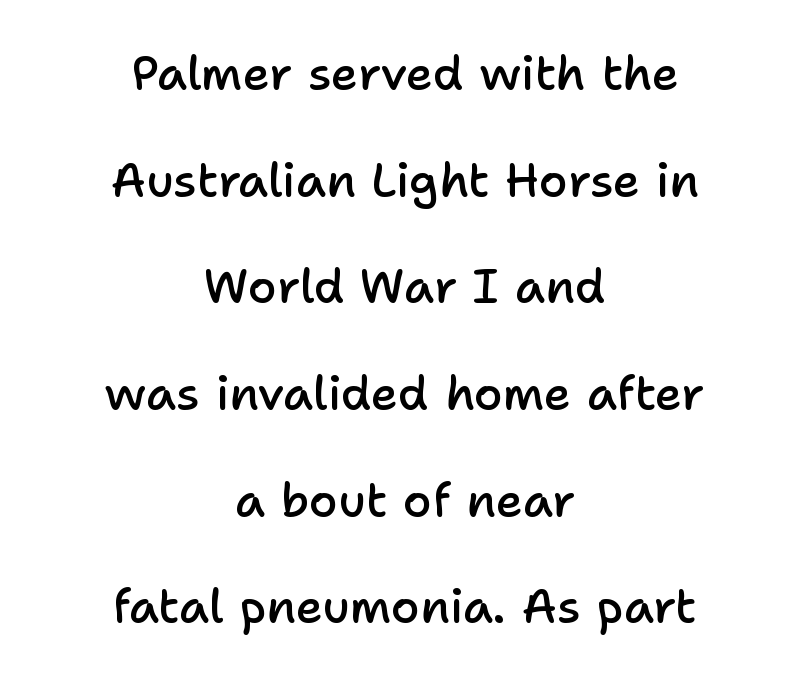
{"serif": "no", "italic": "no", "bold": "semi", "weight": "semibold", "width": "normal", "stroke_contrast": "low", "x_height": "medium", "monospaced": "no", "underline": "no", "align": "center", "line_spacing": "loose", "line_spacing_ratio": 2.27, "letter_spacing": "normal", "letter_spacing_em": 0.0, "glyph_px": 47}
